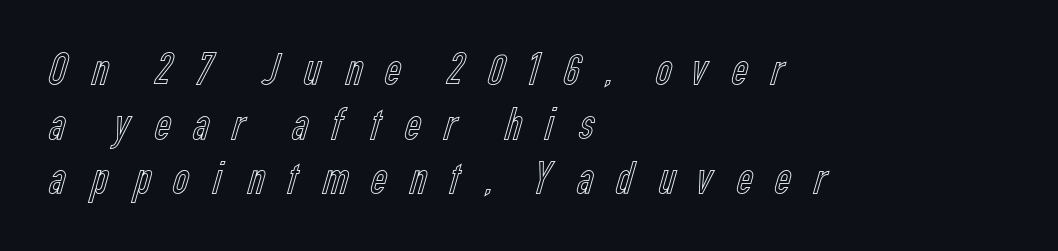
The image shows 46 px condensed type; set left-aligned, line spacing 1.19x, unusually wide letter spacing (+0.39 em), not underlined; a medium x-height.
